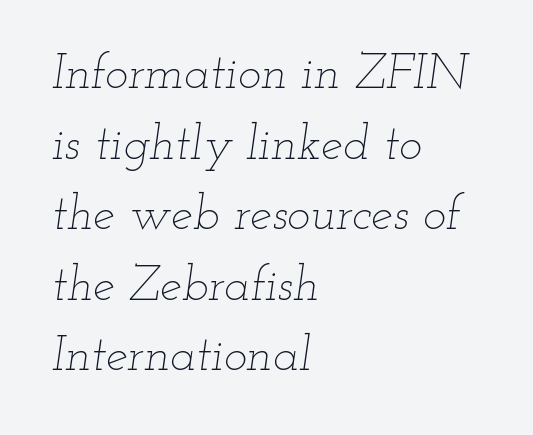
Line spacing here is normal. A typesetter would call this proportional, since set widths differ per character. Observe the ordinary spacing: letters are neighbours, not strangers. The text carries the slant typical of an italic or oblique font.
